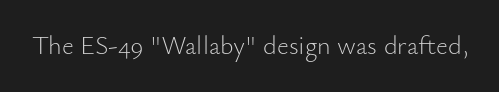
A roman cut, with each character standing at attention. Decoration check: the copy has no underline. The gaps between neighbouring characters are ordinary and unremarkable. Bold? No — there's no thickening of the strokes.
